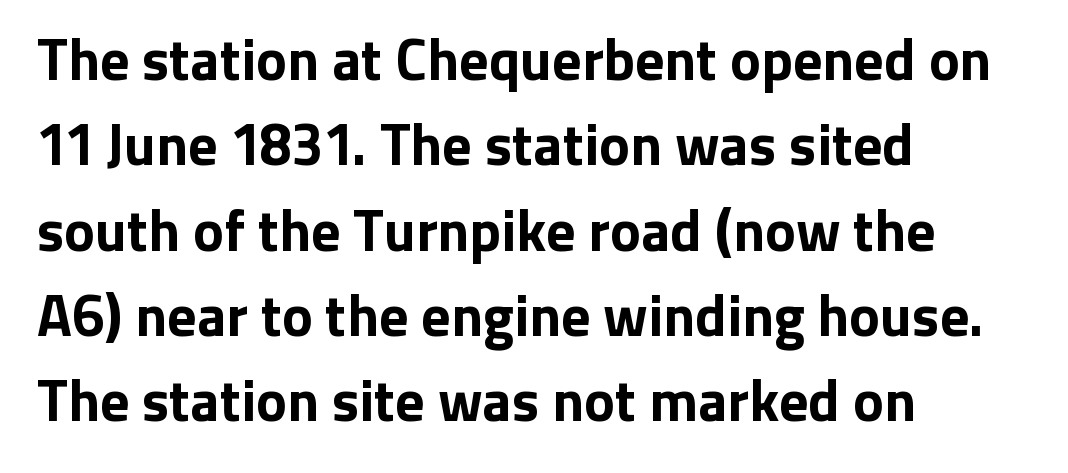
The rendering uses a moderate line-height, typical for paragraphs. One-word summary of the alignment: left. Is there any slant? The stems are plumb. The text was rendered using a sans face with plain stroke endings.
